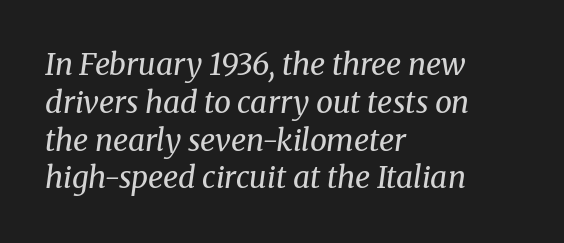
Q: Is the text bold? A: No.
Q: Is the text italic (slanted)? A: Yes, it leans right by about 8 degrees.
Q: Is the typeface a serif or a sans-serif typeface? A: Serif.
Q: Is the text underlined? A: No.
Q: How is the paragraph aligned? A: Left-aligned.
Q: Is the spacing between letters normal or unusually wide? A: Normal.
Q: Is the spacing between lines tight, normal or loose? A: Normal.
Q: Width (condensed, normal, or wide)? A: Normal.
Q: Stroke contrast? A: Medium.
Q: x-height? A: Medium.
Q: Monospaced? A: No.
